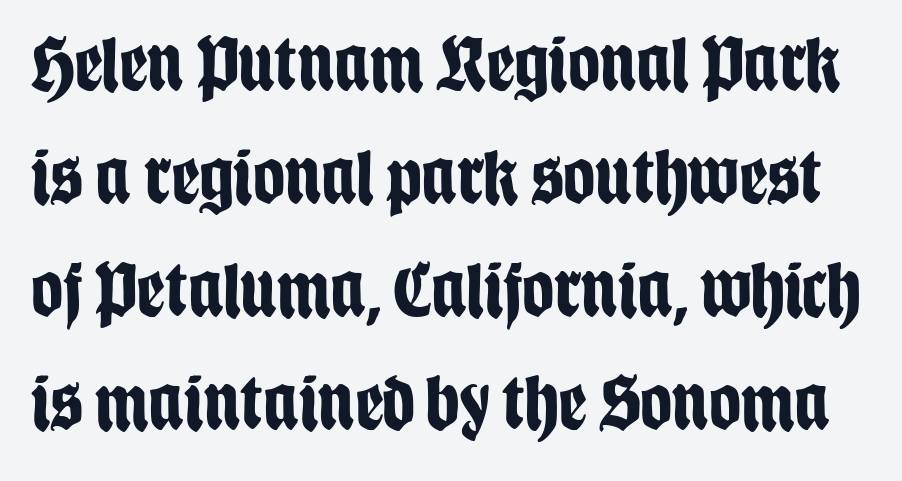
Vertically, the passage feels balanced, rows spaced as you'd expect. A typesetter would call this proportional, since set widths differ per character. You can tell it's not italic because the verticals are truly vertical. Its strokes are broad and dark, the hallmark of bold type. This sample uses plain, unmodified letter spacing. This rendering employs a face without finishing strokes, i.e., a sans-serif.
